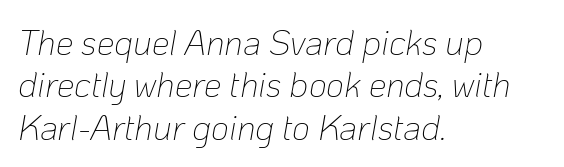
{"italic": "yes", "lean": "right", "slant_degrees": 10, "bold": "no", "weight": "thin", "width": "normal", "stroke_contrast": "low", "x_height": "medium", "monospaced": "no", "underline": "no", "align": "left", "line_spacing_ratio": 1.21, "letter_spacing": "normal", "letter_spacing_em": 0.0, "glyph_px": 35}
